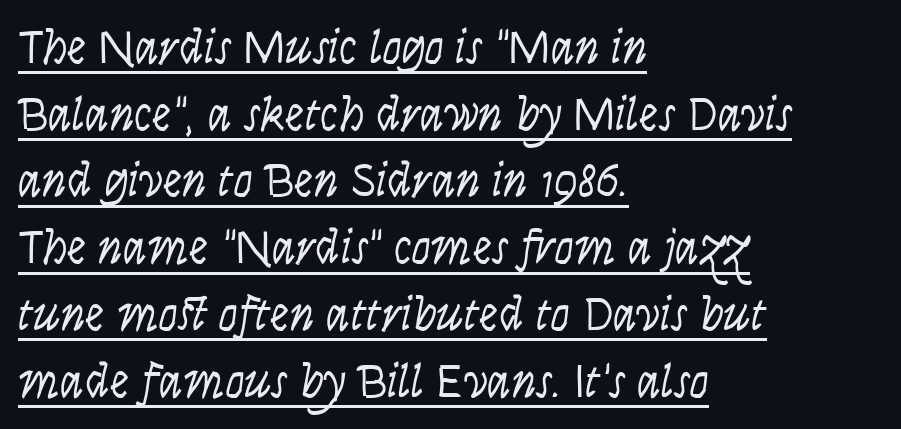
{"italic": "yes", "lean": "right", "slant_degrees": 9, "bold": "no", "weight": "light", "width": "condensed", "stroke_contrast": "low", "x_height": "large", "monospaced": "no", "underline": "yes", "align": "left", "line_spacing": "normal", "line_spacing_ratio": 1.39, "letter_spacing": "normal", "letter_spacing_em": 0.0, "glyph_px": 48}
